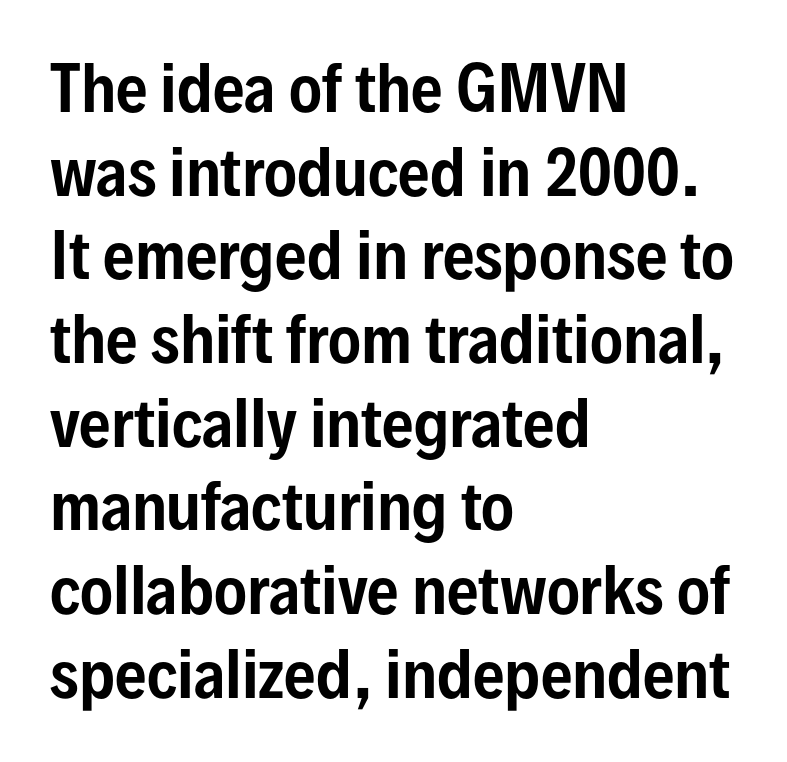
{"serif": "no", "italic": "no", "width": "condensed", "stroke_contrast": "low", "x_height": "medium", "monospaced": "no", "underline": "no", "align": "left", "line_spacing": "normal", "line_spacing_ratio": 1.35, "letter_spacing": "normal", "letter_spacing_em": 0.0, "glyph_px": 62}
